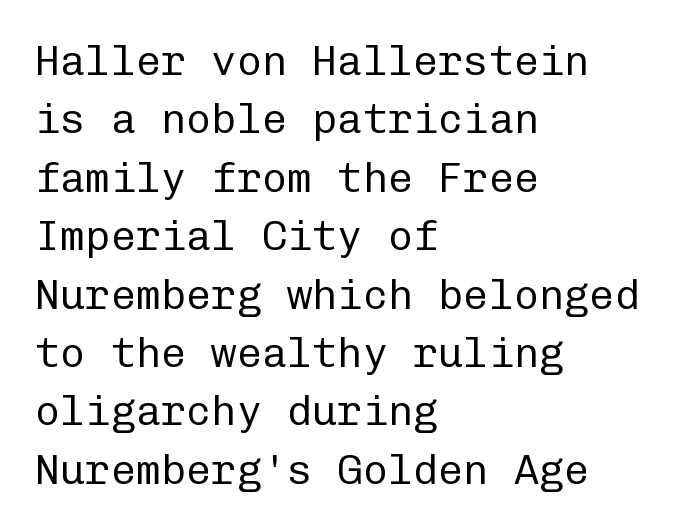
{"serif": "no", "italic": "no", "bold": "no", "weight": "regular", "width": "normal", "stroke_contrast": "low", "x_height": "medium", "monospaced": "yes", "underline": "no", "align": "left", "line_spacing": "normal", "line_spacing_ratio": 1.39, "letter_spacing": "normal", "letter_spacing_em": 0.0, "glyph_px": 42}
